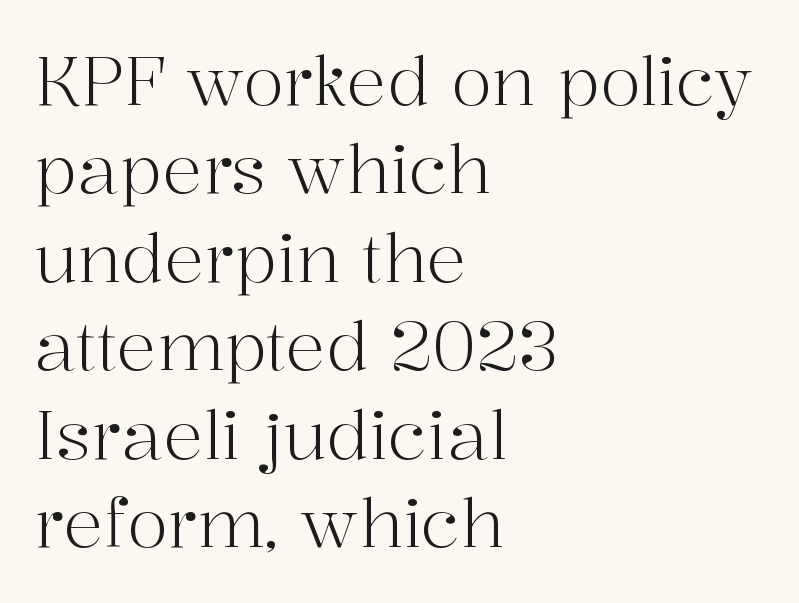
Q: Is the text bold? A: No.
Q: Is the text italic (slanted)? A: No, it is upright.
Q: Is the typeface a serif or a sans-serif typeface? A: Serif.
Q: Is the text underlined? A: No.
Q: How is the paragraph aligned? A: Left-aligned.
Q: Is the spacing between letters normal or unusually wide? A: Normal.
Q: Is the spacing between lines tight, normal or loose? A: Normal.
Q: Width (condensed, normal, or wide)? A: Normal.
Q: Stroke contrast? A: High.
Q: x-height? A: Medium.
Q: Monospaced? A: No.
